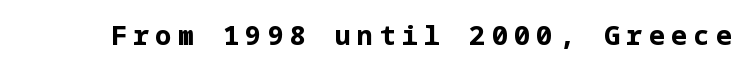
The image shows 27 px bold type, upright; set unusually wide letter spacing (+0.23 em), not underlined.
